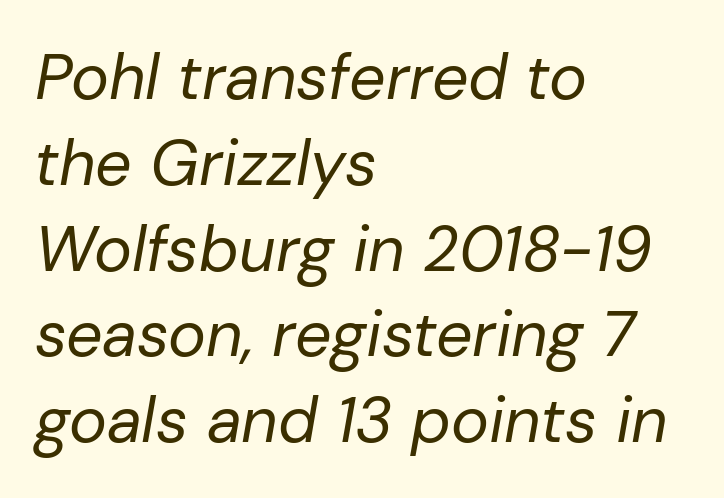
The image shows 64 px regular-weight type, italic (leaning right); set left-aligned, normal line spacing (1.34x), normal letter spacing, not underlined; low stroke contrast and a medium x-height.
